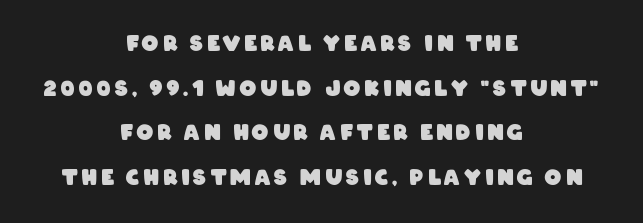
Baseline-to-baseline distance is far greater than the letter height. Plenty of ink on the page — the face is bold. Type without underlining. Neither beginnings nor endings align; midpoints do.
